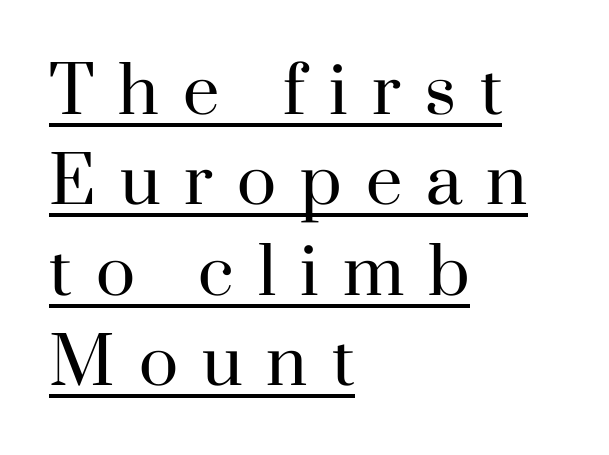
Q: Is the text bold? A: No.
Q: Is the text italic (slanted)? A: No, it is upright.
Q: Is the typeface a serif or a sans-serif typeface? A: Serif.
Q: Is the text underlined? A: Yes.
Q: How is the paragraph aligned? A: Left-aligned.
Q: Is the spacing between letters normal or unusually wide? A: Unusually wide.
Q: Is the spacing between lines tight, normal or loose? A: Normal.
Q: Width (condensed, normal, or wide)? A: Normal.
Q: Stroke contrast? A: High.
Q: x-height? A: Small.
Q: Monospaced? A: No.
